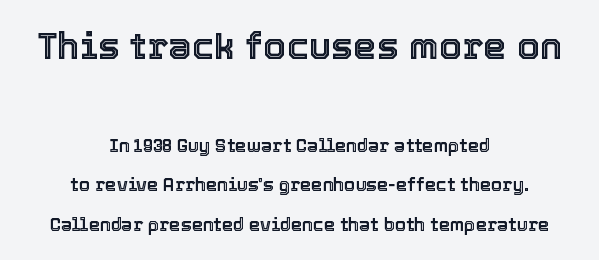
The upper block of text is set noticeably larger than the block beneath it. What stands out about the letter spacing? Nothing — it is the standard amount. The passage shown is not underscored anywhere. Italic? Not at all — the glyphs are vertical. Character widths vary here, with narrow letters taking less room than wide ones. One-word summary of the alignment: center.
